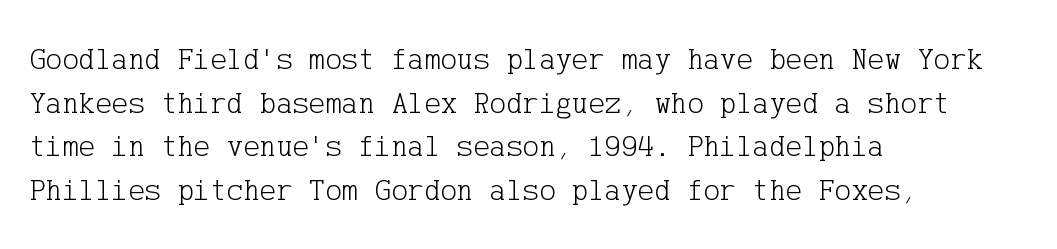
{"serif": "yes", "italic": "no", "bold": "no", "weight": "light", "width": "normal", "stroke_contrast": "low", "x_height": "medium", "underline": "no", "align": "left", "line_spacing": "normal", "line_spacing_ratio": 1.41, "letter_spacing": "normal", "letter_spacing_em": 0.0, "glyph_px": 31}
